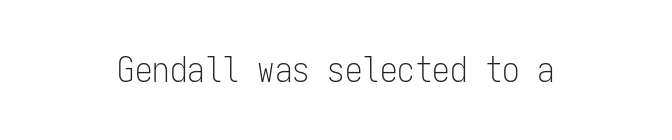
Q: Is the text bold? A: No.
Q: Is the text italic (slanted)? A: No, it is upright.
Q: Is the typeface a serif or a sans-serif typeface? A: Sans-serif.
Q: Is the text underlined? A: No.
Q: Is the spacing between letters normal or unusually wide? A: Normal.
Q: Width (condensed, normal, or wide)? A: Condensed.
Q: Stroke contrast? A: Low.
Q: x-height? A: Medium.
Q: Monospaced? A: Yes.
